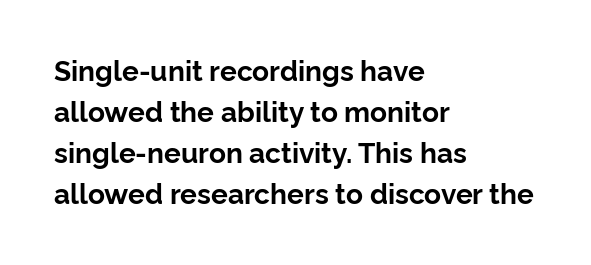
The image shows 28 px bold sans-serif type, upright; set left-aligned, normal line spacing (1.46x), normal letter spacing, not underlined; low stroke contrast and a medium x-height.
